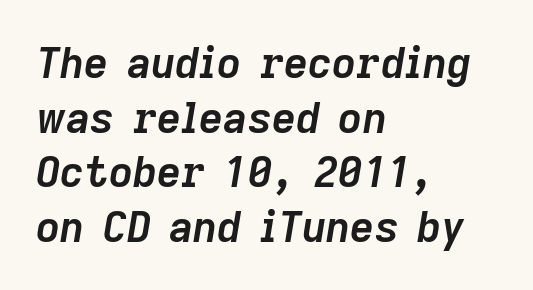
{"italic": "yes", "lean": "right", "slant_degrees": 9, "bold": "yes", "weight": "semibold", "width": "normal", "stroke_contrast": "low", "x_height": "medium", "monospaced": "no", "underline": "no", "align": "left", "line_spacing": "normal", "line_spacing_ratio": 1.3, "letter_spacing": "normal", "letter_spacing_em": 0.0, "glyph_px": 42}
